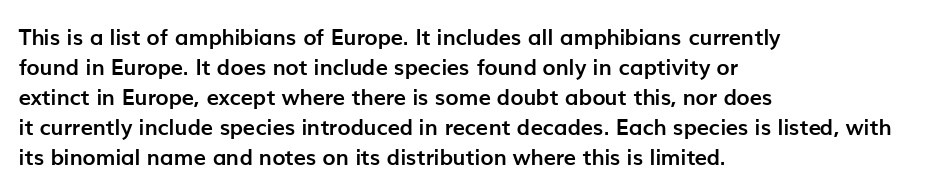
{"italic": "no", "bold": "yes", "underline": "no", "align": "left", "line_spacing": "normal", "line_spacing_ratio": 1.36, "letter_spacing": "normal", "letter_spacing_em": 0.0, "glyph_px": 22}
